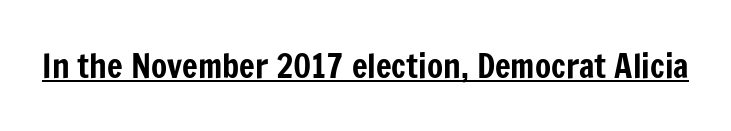
{"serif": "no", "italic": "no", "width": "condensed", "stroke_contrast": "low", "x_height": "medium", "monospaced": "no", "underline": "yes", "letter_spacing": "normal", "letter_spacing_em": 0.0, "glyph_px": 33}
